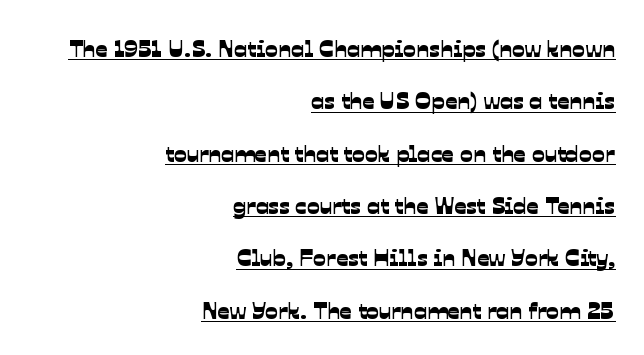
{"underline": "yes", "align": "right", "line_spacing": "loose", "line_spacing_ratio": 2.18, "letter_spacing": "normal", "letter_spacing_em": 0.0, "glyph_px": 24}
